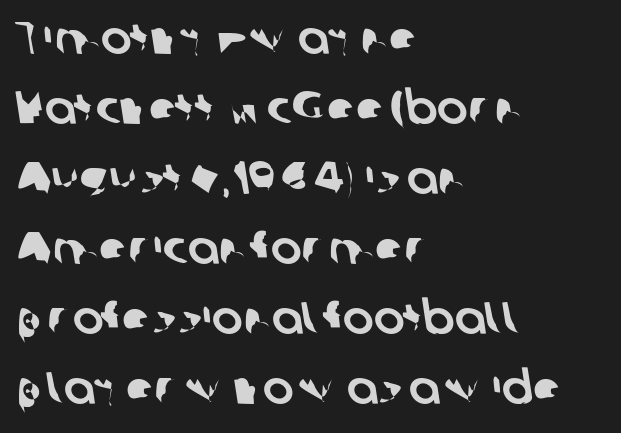
Looks like regular typesetting: each glyph gets only the width it needs. The passage shown is not underscored anywhere. The letterforms sit shoulder to shoulder at normal distance. The letters carry no serifs — their stems end cleanly without finishing strokes. One glance says typical: line gaps are just what's usual. Which margin do the lines hug? The left one — the right edge is uneven.
